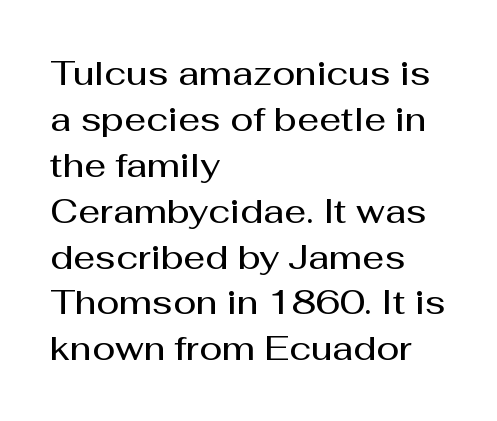
Q: Is the text bold? A: Semi-bold.
Q: Is the text italic (slanted)? A: No, it is upright.
Q: Is the typeface a serif or a sans-serif typeface? A: Sans-serif.
Q: Is the text underlined? A: No.
Q: How is the paragraph aligned? A: Left-aligned.
Q: Is the spacing between letters normal or unusually wide? A: Normal.
Q: Is the spacing between lines tight, normal or loose? A: Normal.
Q: Width (condensed, normal, or wide)? A: Normal.
Q: Stroke contrast? A: Medium.
Q: x-height? A: Medium.
Q: Monospaced? A: No.
